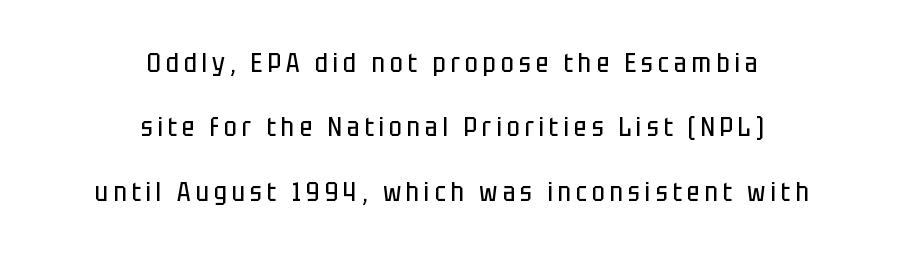
Q: Is the text bold? A: No.
Q: Is the text italic (slanted)? A: No, it is upright.
Q: Is the text underlined? A: No.
Q: How is the paragraph aligned? A: Centered.
Q: Is the spacing between lines tight, normal or loose? A: Loose.
